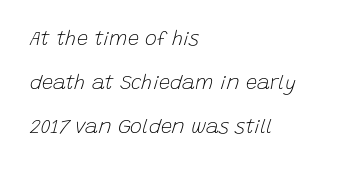
The paragraph shown leans on its left margin. The strokes carry an ordinary text weight at most. Check under the words: just untouched page. Compared with ordinary roman type, these characters are visibly tilted. A typesetter would call this leading open, well beyond the default. There is no visible air inserted between adjacent glyphs.
